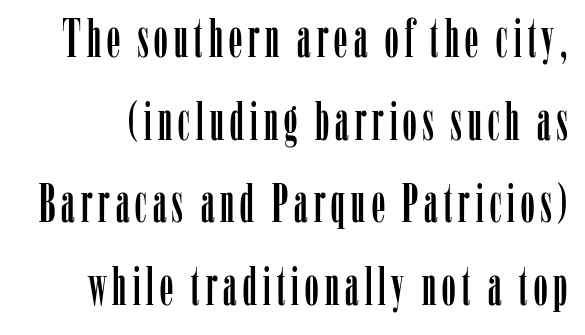
The image shows 53 px condensed serif type, upright; set normal line spacing (1.56x), not underlined; low stroke contrast and a medium x-height.
